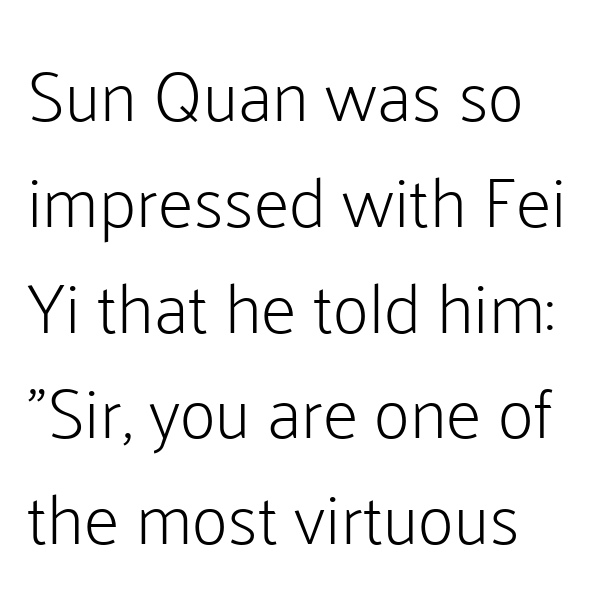
Q: Is the text bold? A: No.
Q: Is the text italic (slanted)? A: No, it is upright.
Q: Is the typeface a serif or a sans-serif typeface? A: Sans-serif.
Q: Is the text underlined? A: No.
Q: How is the paragraph aligned? A: Left-aligned.
Q: Is the spacing between letters normal or unusually wide? A: Normal.
Q: Is the spacing between lines tight, normal or loose? A: Normal.
Q: Width (condensed, normal, or wide)? A: Normal.
Q: Stroke contrast? A: Low.
Q: x-height? A: Medium.
Q: Monospaced? A: No.
